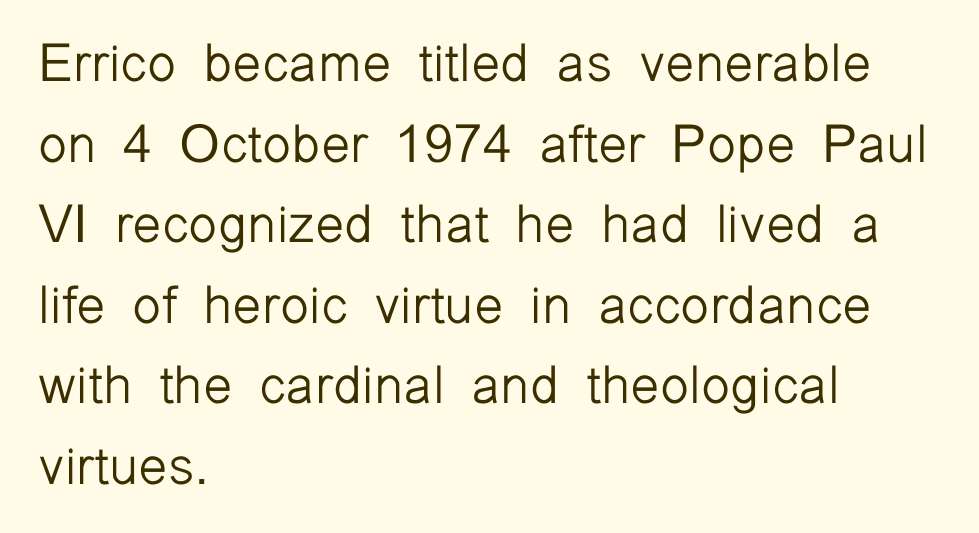
{"serif": "no", "italic": "no", "bold": "no", "weight": "light", "width": "normal", "stroke_contrast": "low", "x_height": "medium", "monospaced": "no", "underline": "no", "align": "left", "line_spacing": "normal", "line_spacing_ratio": 1.52, "letter_spacing": "normal", "letter_spacing_em": 0.0, "glyph_px": 53}
